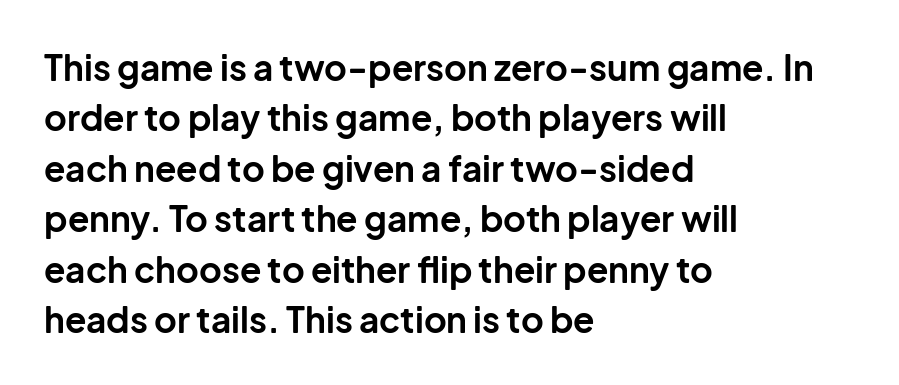
Q: Is the text bold? A: Yes.
Q: Is the text italic (slanted)? A: No, it is upright.
Q: Is the typeface a serif or a sans-serif typeface? A: Sans-serif.
Q: Is the text underlined? A: No.
Q: How is the paragraph aligned? A: Left-aligned.
Q: Is the spacing between letters normal or unusually wide? A: Normal.
Q: Is the spacing between lines tight, normal or loose? A: Normal.
Q: Width (condensed, normal, or wide)? A: Normal.
Q: Stroke contrast? A: Low.
Q: x-height? A: Medium.
Q: Monospaced? A: No.
